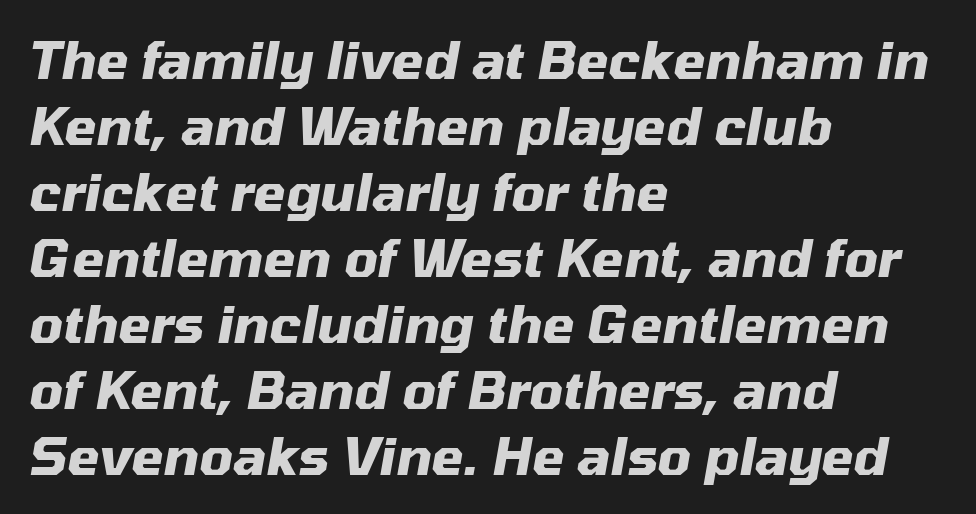
Q: Is the text bold? A: Yes.
Q: Is the text italic (slanted)? A: Yes, it leans right by about 10 degrees.
Q: Is the text underlined? A: No.
Q: How is the paragraph aligned? A: Left-aligned.
Q: Is the spacing between letters normal or unusually wide? A: Normal.
Q: Is the spacing between lines tight, normal or loose? A: Normal.
Q: Width (condensed, normal, or wide)? A: Normal.
Q: Stroke contrast? A: Medium.
Q: x-height? A: Medium.
Q: Monospaced? A: No.
